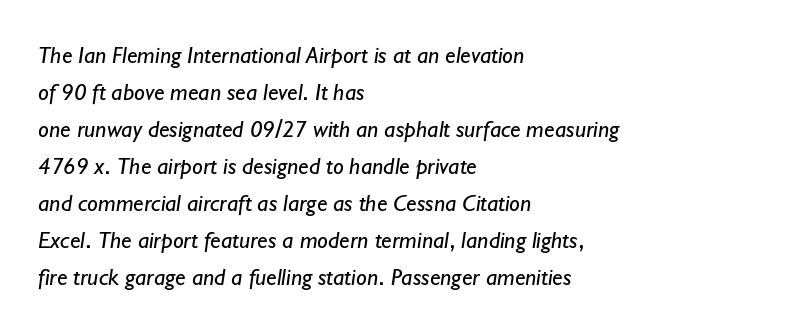
Glance below the letters and you will spot only blank space. The weight tops out at a normal text grade. Caption: standard tracking, unaltered. Short and long lines alike share a common starting point at left.
